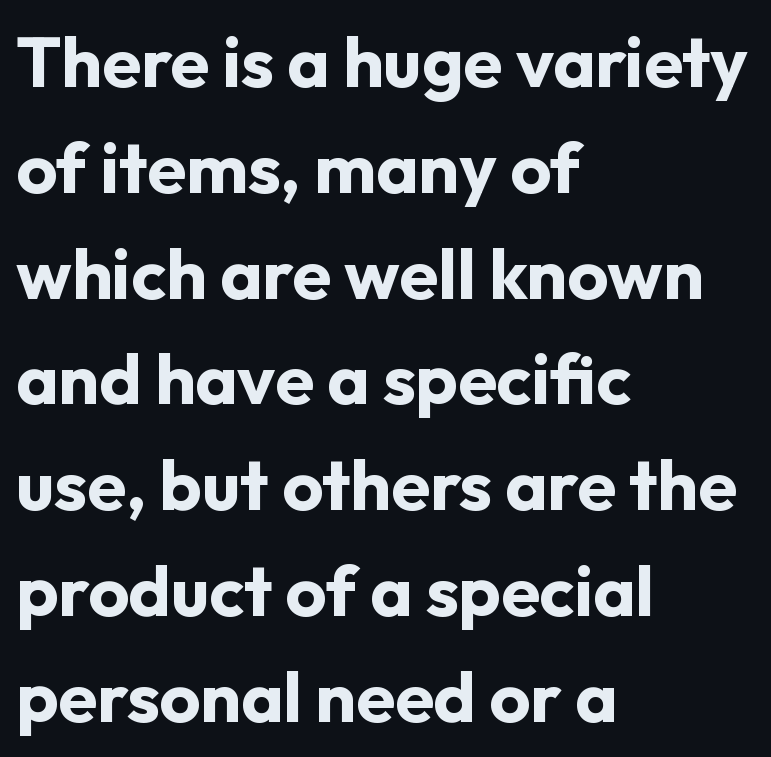
The passage shown is not underscored anywhere. The letters advance in unequal steps, a hallmark of proportional type. Does the leading feel generous? No, just average. Bold? Absolutely — the strokes are thick and heavy.
